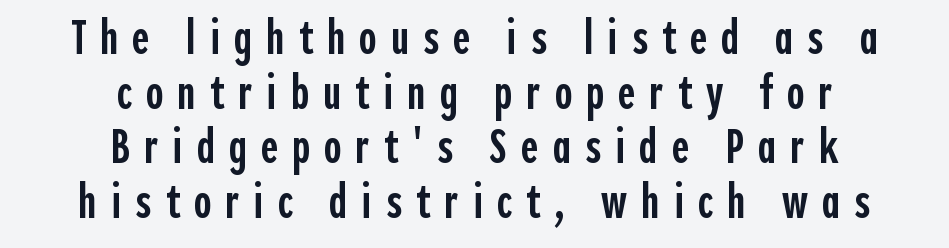
Q: Is the text bold? A: Semi-bold.
Q: Is the text italic (slanted)? A: No, it is upright.
Q: Is the typeface a serif or a sans-serif typeface? A: Sans-serif.
Q: Is the text underlined? A: No.
Q: How is the paragraph aligned? A: Centered.
Q: Is the spacing between letters normal or unusually wide? A: Unusually wide.
Q: Is the spacing between lines tight, normal or loose? A: Tight.
Q: Width (condensed, normal, or wide)? A: Condensed.
Q: x-height? A: Medium.
Q: Monospaced? A: No.
